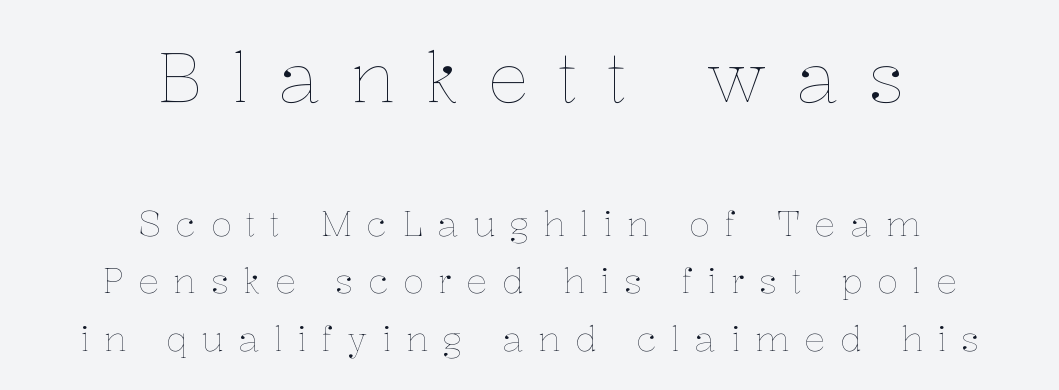
Q: Is the text bold? A: No.
Q: Is the text italic (slanted)? A: No, it is upright.
Q: Is the text underlined? A: No.
Q: How is the paragraph aligned? A: Centered.
Q: Is the spacing between letters normal or unusually wide? A: Unusually wide.
Q: Is the spacing between lines tight, normal or loose? A: Normal.
Q: Which block of text is set in a larger size, the first (top) or the second (bottom)? A: The first (top) one.
Q: Width (condensed, normal, or wide)? A: Normal.
Q: Stroke contrast? A: Low.
Q: x-height? A: Medium.
Q: Monospaced? A: No.
